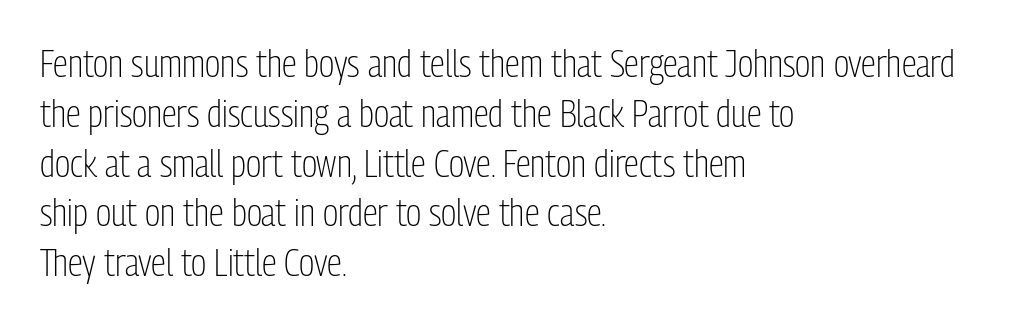
{"serif": "no", "italic": "no", "bold": "no", "weight": "light", "width": "condensed", "stroke_contrast": "low", "x_height": "medium", "monospaced": "no", "underline": "no", "align": "left", "line_spacing": "normal", "line_spacing_ratio": 1.31, "letter_spacing": "normal", "letter_spacing_em": 0.0, "glyph_px": 38}
